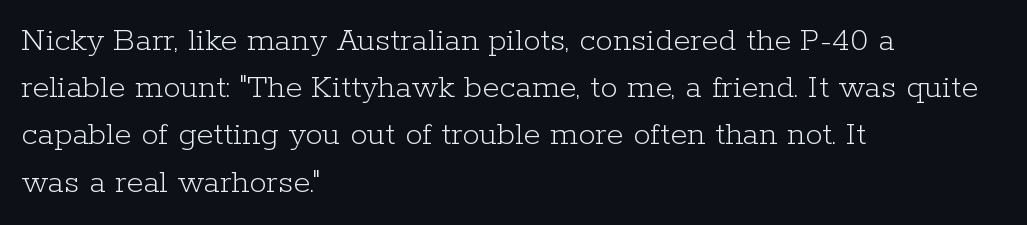
A normal amount of white space separates one row of letters from the next. The passage is arranged the way most books set body copy — flush left. Letterform terminals end in serifs throughout the passage. The specimen omits any rule beneath the text block's lines. Ink coverage per letter is moderate at most.
